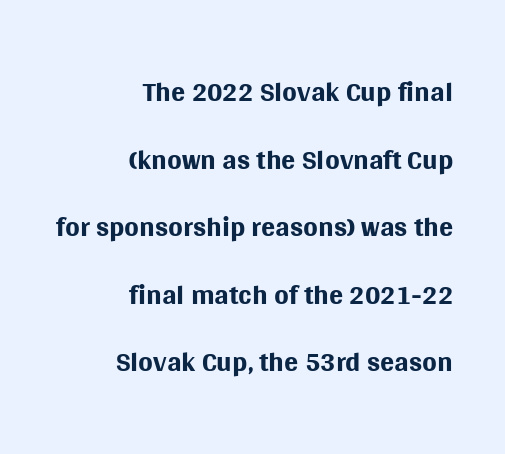
The image shows 42 px regular-weight sans-serif type, upright; set right-aligned, normal line spacing (1.61x), normal letter spacing, not underlined; medium stroke contrast and a large x-height.
